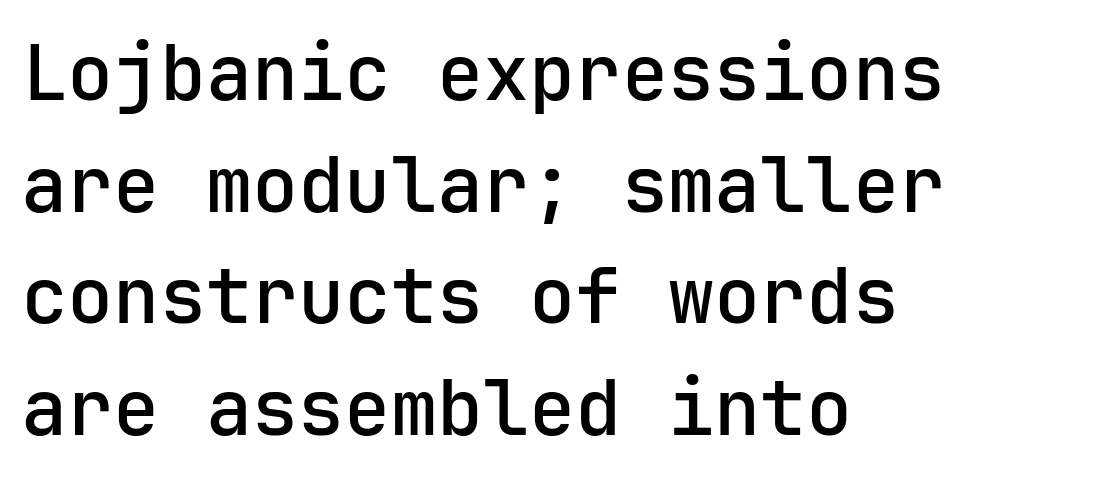
{"serif": "no", "italic": "no", "width": "normal", "stroke_contrast": "low", "x_height": "medium", "monospaced": "yes", "underline": "no", "align": "left", "line_spacing": "normal", "line_spacing_ratio": 1.45, "letter_spacing": "normal", "letter_spacing_em": 0.0, "glyph_px": 77}
